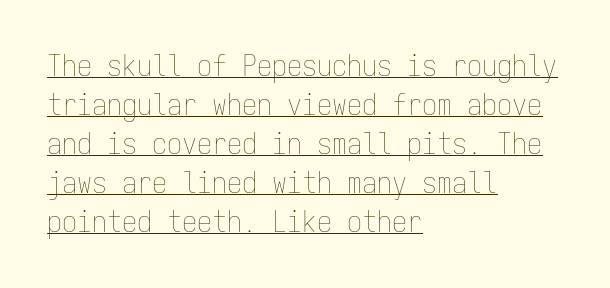
{"italic": "no", "bold": "no", "weight": "thin", "width": "condensed", "stroke_contrast": "low", "x_height": "medium", "monospaced": "yes", "underline": "yes", "align": "left", "line_spacing": "normal", "line_spacing_ratio": 1.3, "letter_spacing": "normal", "letter_spacing_em": 0.0, "glyph_px": 30}
